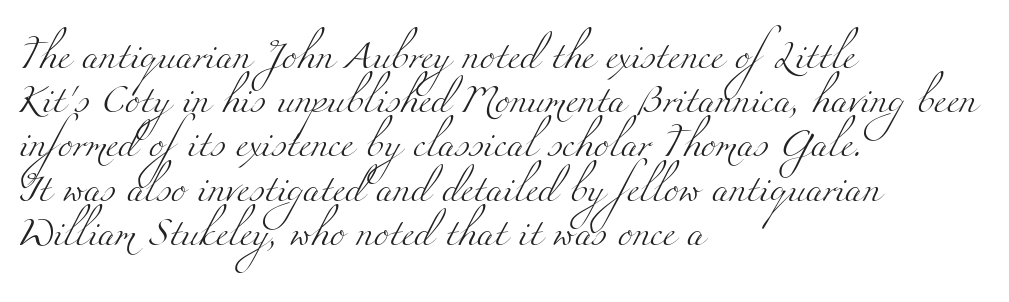
Rows of type keep a routine distance in the vertical direction. The rendering uses natural spacing where letterforms have individual widths. Line starts are locked; line ends wander. Caption: face not bold, strokes unweighted. A clean baseline with only descenders dipping below it.
